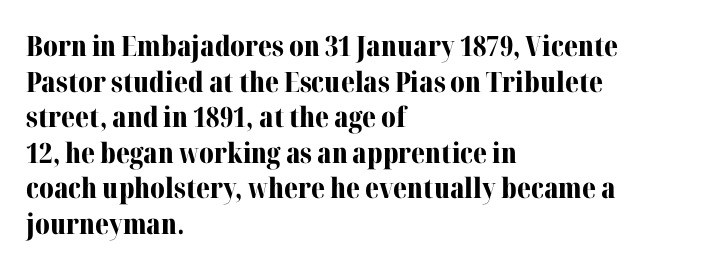
The image shows 28 px bold serif type, upright; set left-aligned, normal line spacing (1.27x), normal letter spacing, not underlined; medium stroke contrast and a medium x-height.
